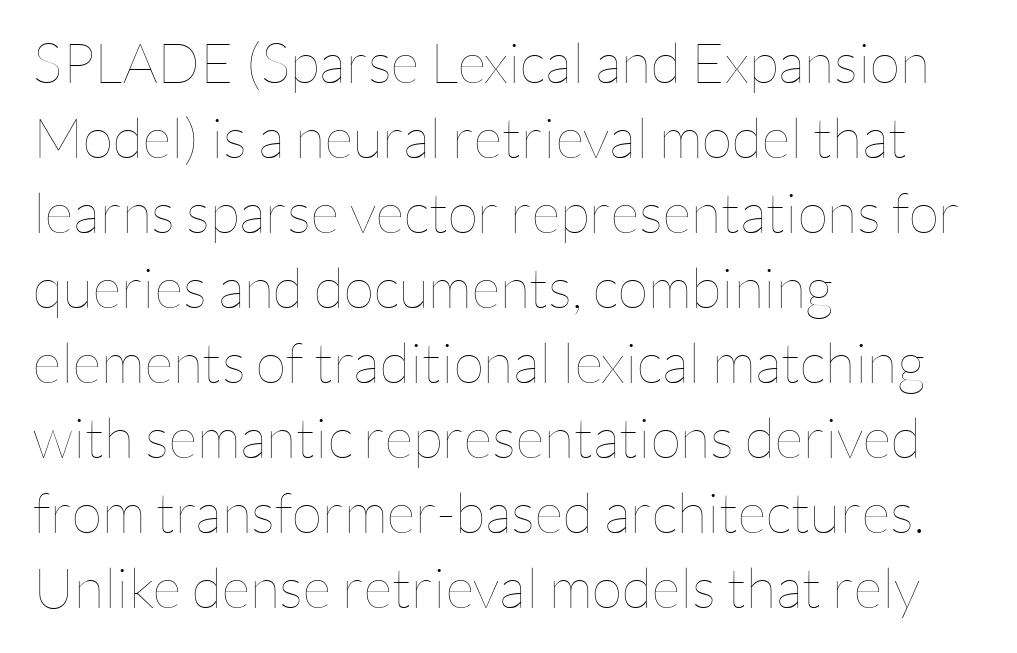
The image shows 56 px thin type, upright; set left-aligned, normal line spacing (1.34x), normal letter spacing, not underlined; low stroke contrast and a medium x-height.
